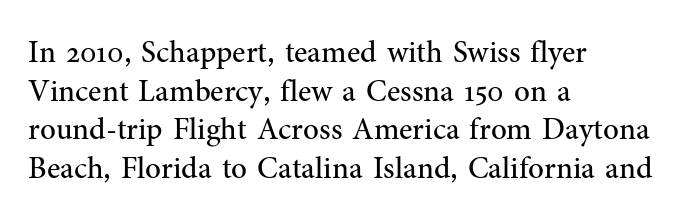
The image shows 31 px regular-weight serif type, upright; set left-aligned, normal line spacing (1.25x), normal letter spacing, not underlined; medium stroke contrast and a medium x-height.
